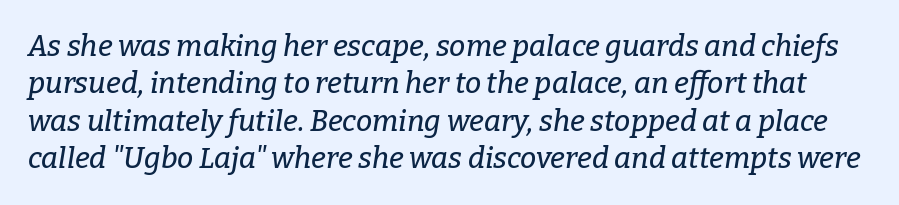
The image shows 29 px serif type, italic (leaning right); set normal line spacing (1.29x), normal letter spacing, not underlined; low stroke contrast and a medium x-height.
